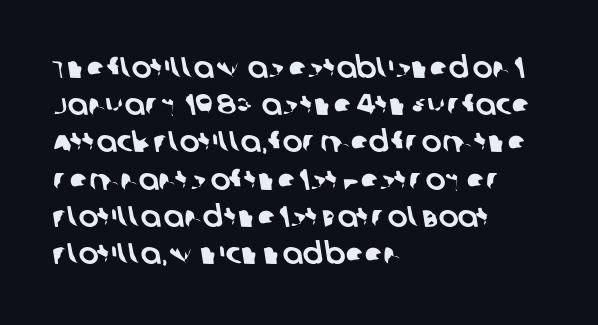
Q: Is the typeface a serif or a sans-serif typeface? A: Sans-serif.
Q: Is the text underlined? A: No.
Q: How is the paragraph aligned? A: Left-aligned.
Q: Is the spacing between letters normal or unusually wide? A: Normal.
Q: Width (condensed, normal, or wide)? A: Normal.
Q: Stroke contrast? A: Low.
Q: x-height? A: Large.
Q: Monospaced? A: No.
